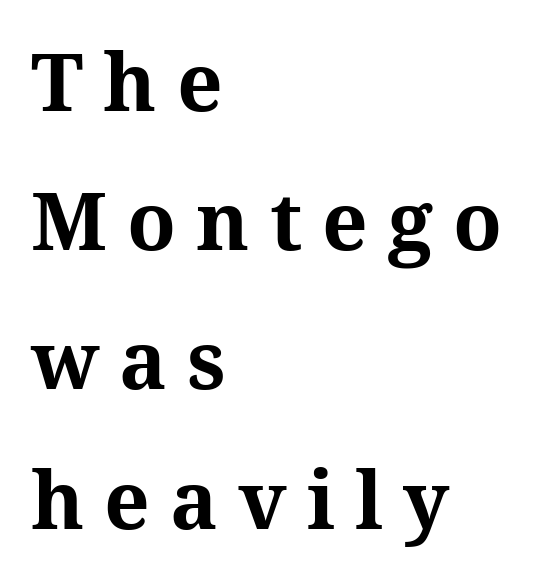
Q: Is the text bold? A: Yes.
Q: Is the text italic (slanted)? A: No, it is upright.
Q: Is the typeface a serif or a sans-serif typeface? A: Serif.
Q: Is the text underlined? A: No.
Q: How is the paragraph aligned? A: Left-aligned.
Q: Is the spacing between letters normal or unusually wide? A: Unusually wide.
Q: Width (condensed, normal, or wide)? A: Normal.
Q: Stroke contrast? A: Medium.
Q: x-height? A: Medium.
Q: Monospaced? A: No.
